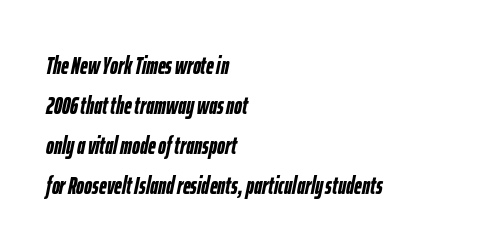
Q: Is the text bold? A: Yes.
Q: Is the text italic (slanted)? A: Yes, it leans right by about 12 degrees.
Q: Is the text underlined? A: No.
Q: How is the paragraph aligned? A: Left-aligned.
Q: Is the spacing between letters normal or unusually wide? A: Normal.
Q: Is the spacing between lines tight, normal or loose? A: Normal.
